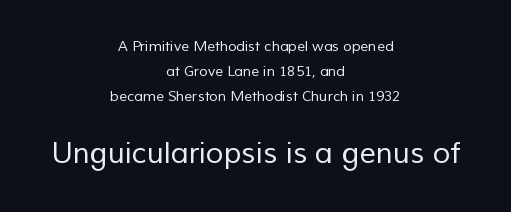
Q: Is the text bold? A: No.
Q: Is the typeface a serif or a sans-serif typeface? A: Sans-serif.
Q: Is the text underlined? A: No.
Q: How is the paragraph aligned? A: Centered.
Q: Is the spacing between letters normal or unusually wide? A: Normal.
Q: Which block of text is set in a larger size, the first (top) or the second (bottom)? A: The second (bottom) one.
Q: Width (condensed, normal, or wide)? A: Normal.
Q: Stroke contrast? A: Low.
Q: x-height? A: Medium.
Q: Monospaced? A: No.
